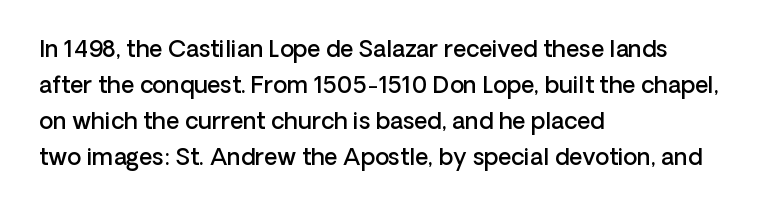
All the whitespace from short lines collects on the right. The space between consecutive lines is moderate. The type is set solid horizontally, with unmodified tracking. Does the lettering tilt? It doesn't — this is upright. Is the type bold? Partly — it's a semibold, heavier than regular but not fully bold.
